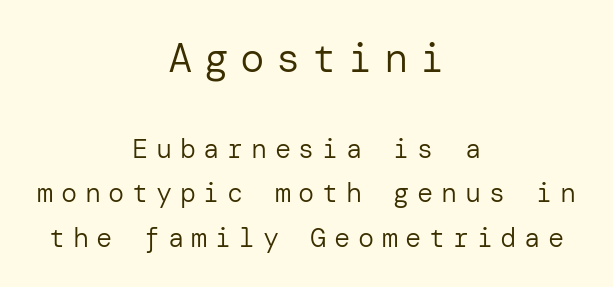
Bare-footed words on every line. In this sample the first text group is rendered at the bigger scale. Check where the strokes stop: nothing finishes them off — pure sans. A typesetter would mark this as roman, not italic.
